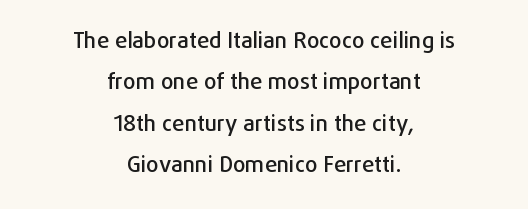
This is the regular roman posture of the typeface. Where is the straight margin? There isn't one; the lines are centered. In terms of letterspacing, this is plain default setting. The foot of each line stays bare and open.
